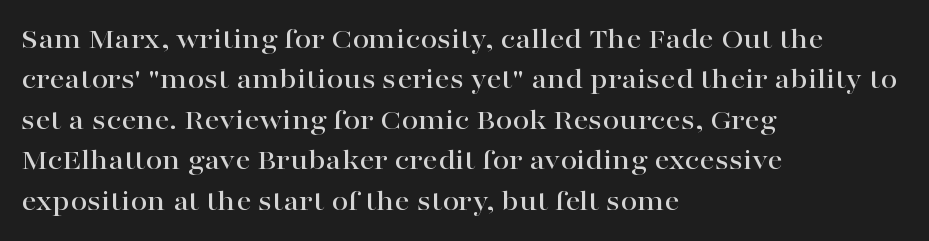
Classification — serif. Nobody touched the tracking dial on this one. Designer's note — italics off, roman on. Successive baselines arrive at the customary interval. Do the characters align in a grid? No, the font is proportional. The space beneath each line is pristine and unruled.
